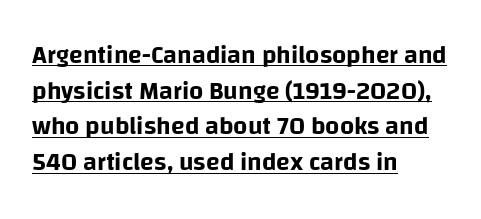
The image shows 25 px text type, upright; set left-aligned, normal line spacing (1.43x), normal letter spacing, underlined.
